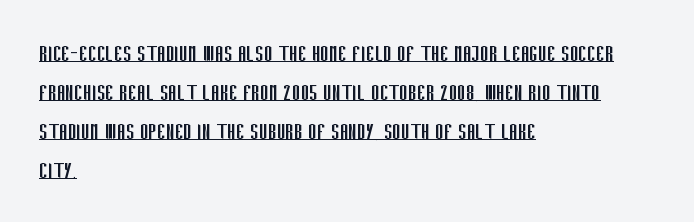
Decoration check: the copy is underlined. No italicization has been applied; the sample stays upright. Stems here are at most as thick as an everyday book face. The typesetter chose a ragged-right arrangement here.
